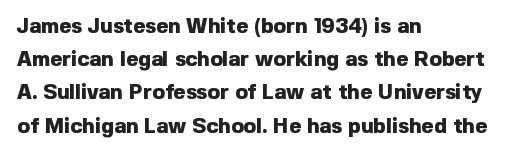
The font is running at its bold setting. Letters rest on an invisible, unmarked baseline. Students, note that the glyphs here touch the page at normal intervals. The rendering anchors every line to the left-hand side.
